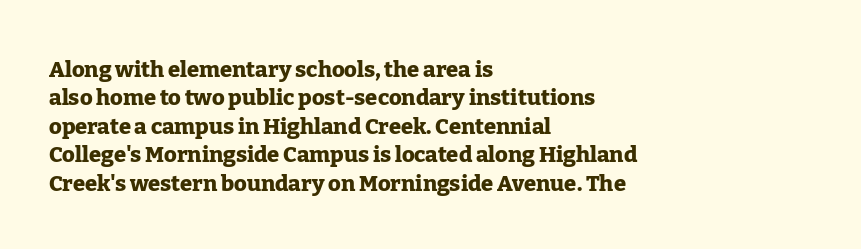
This is the regular roman posture of the typeface. The lines in this sample share a left origin and differ only in where they stop. Standard letterfit; no display-style spreading of the glyphs. Heavy-handed strokes throughout: this text is bold. The space directly below the letters is spotless.
